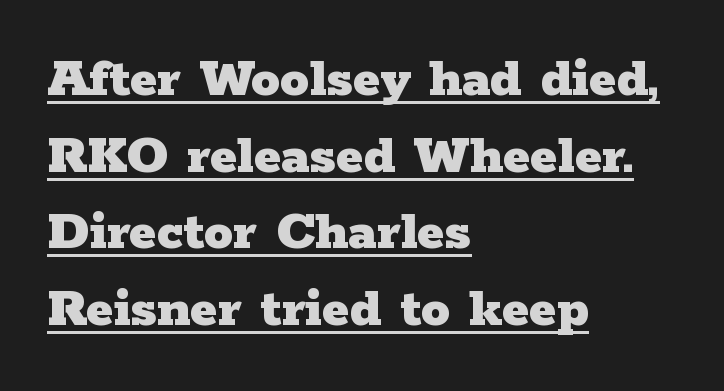
The image shows 58 px heavy, wide serif type, upright; set left-aligned, normal line spacing (1.32x), normal letter spacing, underlined; low stroke contrast and a medium x-height.
